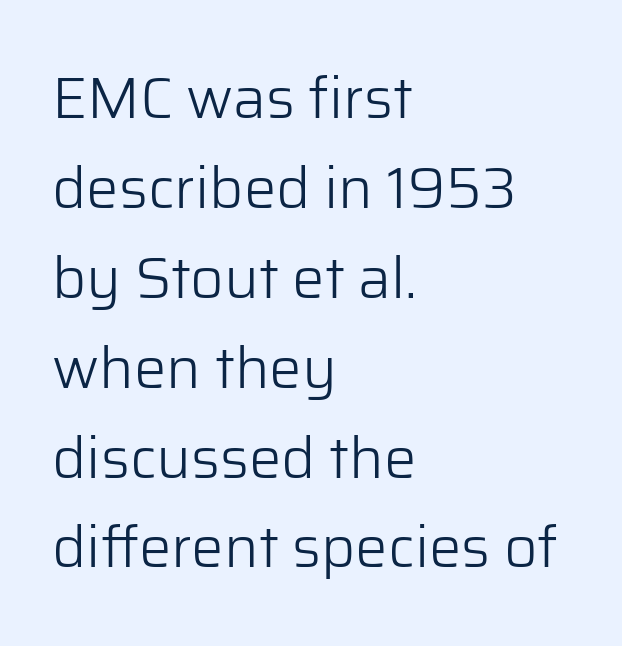
{"serif": "no", "italic": "no", "bold": "no", "weight": "light", "width": "normal", "stroke_contrast": "low", "x_height": "medium", "monospaced": "no", "underline": "no", "align": "left", "line_spacing": "normal", "line_spacing_ratio": 1.55, "letter_spacing": "normal", "letter_spacing_em": 0.0, "glyph_px": 58}
